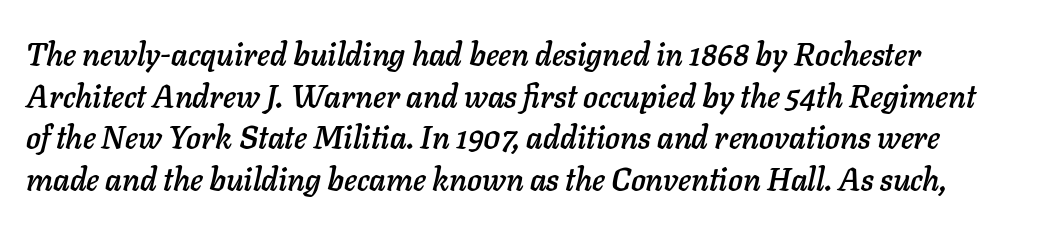
The image shows 31 px text type, italic (leaning right); set normal line spacing (1.34x), normal letter spacing, not underlined; low stroke contrast and a medium x-height.
